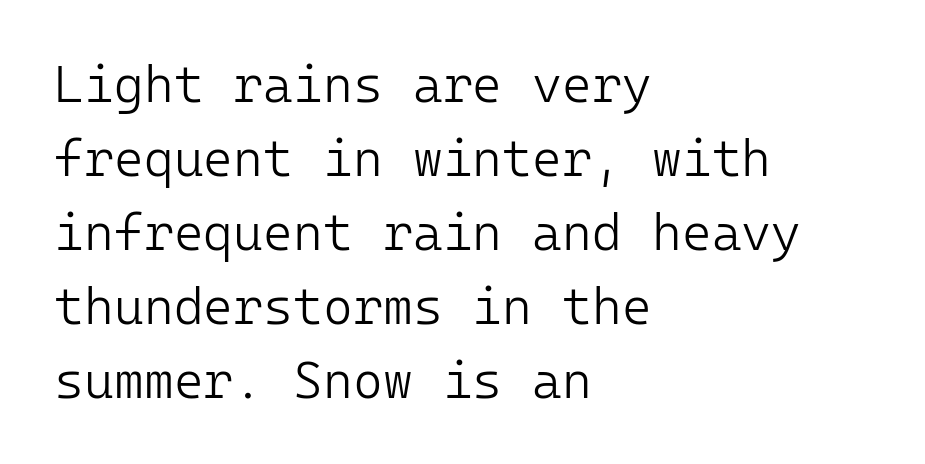
The image shows 51 px light sans-serif type, upright, monospaced; set left-aligned, normal line spacing (1.45x), normal letter spacing, not underlined; low stroke contrast and a medium x-height.
